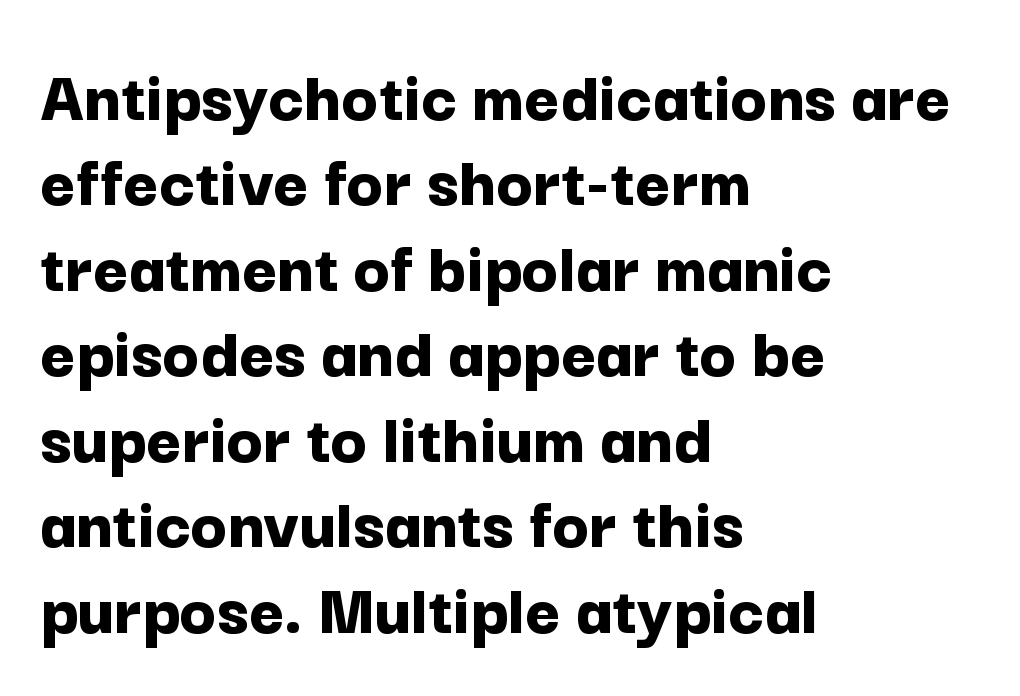
Q: Is the text bold? A: Yes.
Q: Is the text italic (slanted)? A: No, it is upright.
Q: Is the typeface a serif or a sans-serif typeface? A: Sans-serif.
Q: Is the text underlined? A: No.
Q: How is the paragraph aligned? A: Left-aligned.
Q: Is the spacing between letters normal or unusually wide? A: Normal.
Q: Is the spacing between lines tight, normal or loose? A: Tight.
Q: Width (condensed, normal, or wide)? A: Normal.
Q: Stroke contrast? A: Low.
Q: x-height? A: Medium.
Q: Monospaced? A: No.
